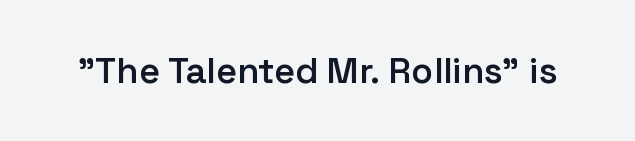
Decoration check: the copy has no underline. Posture: straight, roman, zero tilt. The passage shown is semibold, sitting just below true bold. Compared with typical body copy, the letter spacing here is the same. The face used here is proportionally spaced, like ordinary book or web type.
